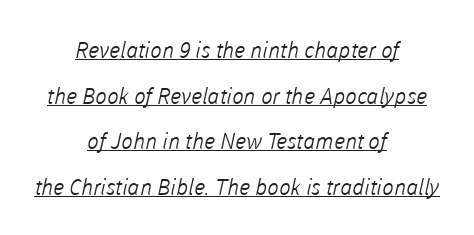
Compared with a flush-left layout, this one balances lines on the center instead. Weight class: somewhere from thin through regular. Compared with undecorated copy, this sample adds a rule below the words. Is the letter spacing exaggerated? No — it looks like the ordinary default. These lines stand farther apart than default settings would place them.
